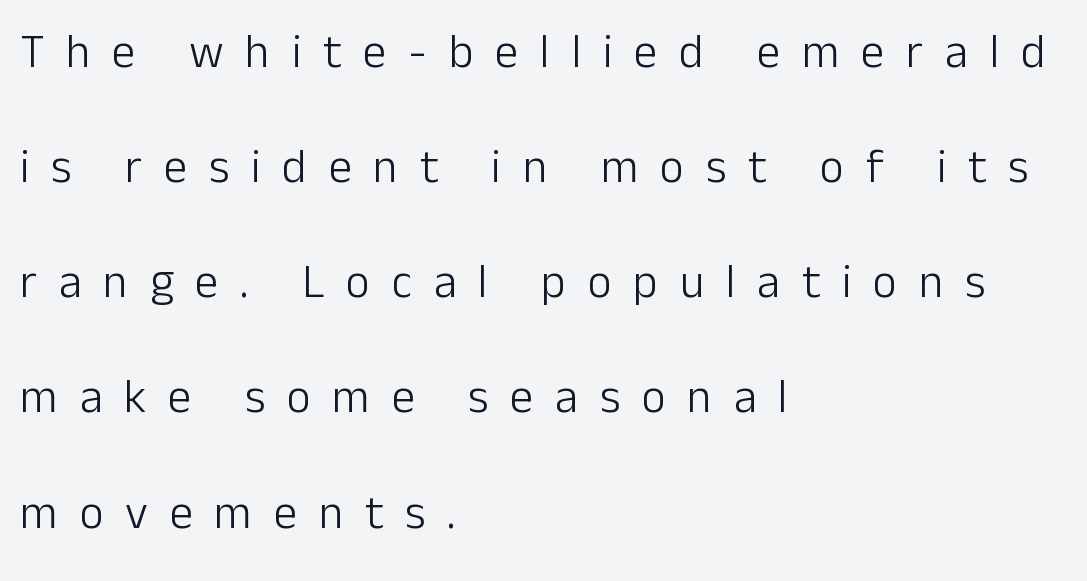
The image shows 47 px light sans-serif type, upright; set left-aligned, loose line spacing (2.45x), unusually wide letter spacing (+0.46 em), not underlined; low stroke contrast and a medium x-height.
